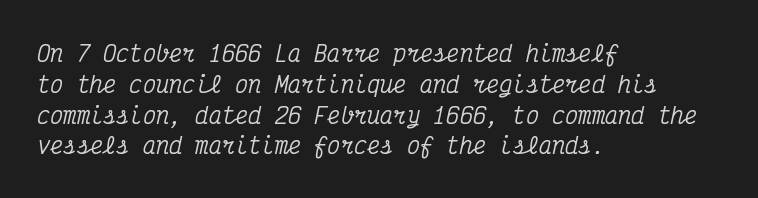
The space directly below the letters is spotless. The rendering uses a moderate line-height, typical for paragraphs. Notice how the stems are inclined rather than vertical — that's the hallmark of italics. Caption: multi-line text, flush left, ragged right. Students, note that the glyphs here touch the page at normal intervals.
